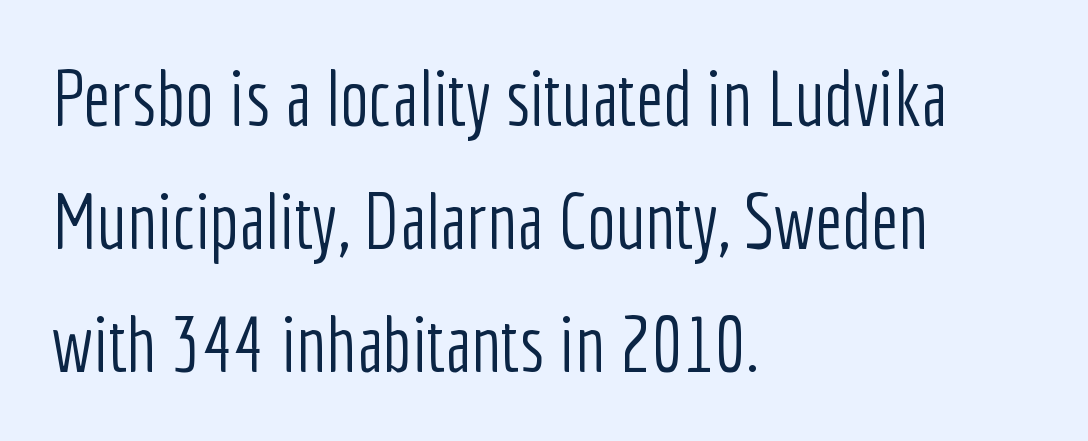
{"serif": "no", "italic": "no", "bold": "no", "weight": "light", "width": "condensed", "stroke_contrast": "low", "x_height": "medium", "monospaced": "no", "underline": "no", "align": "left", "line_spacing": "normal", "line_spacing_ratio": 1.6, "letter_spacing": "normal", "letter_spacing_em": 0.0, "glyph_px": 77}
